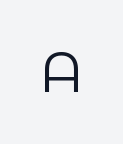
The image shows 56 px regular-weight sans-serif type, upright; set unusually wide letter spacing (+0.41 em), not underlined; low stroke contrast and a medium x-height.
